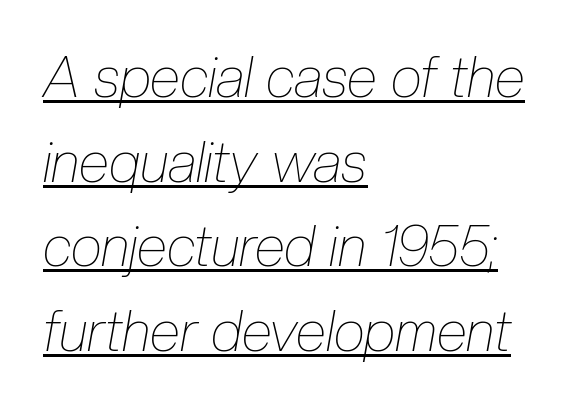
The image shows 56 px thin, condensed type, italic (leaning right); set left-aligned, normal line spacing (1.51x), normal letter spacing, underlined; low stroke contrast and a medium x-height.
